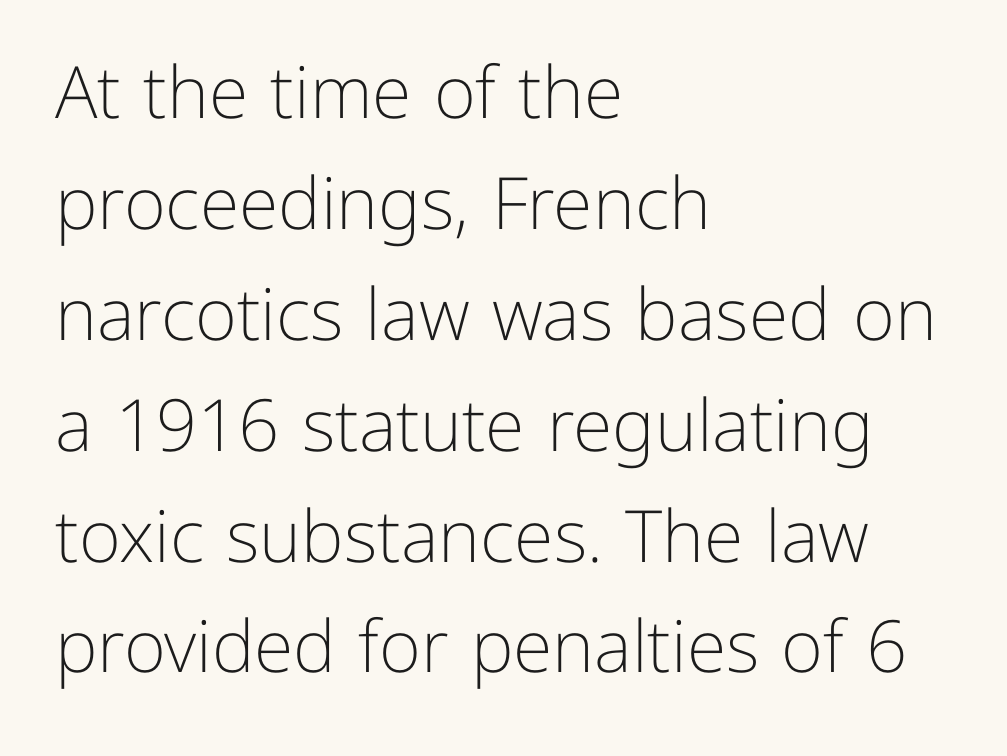
Q: Is the text bold? A: No.
Q: Is the text italic (slanted)? A: No, it is upright.
Q: Is the typeface a serif or a sans-serif typeface? A: Sans-serif.
Q: Is the text underlined? A: No.
Q: How is the paragraph aligned? A: Left-aligned.
Q: Is the spacing between letters normal or unusually wide? A: Normal.
Q: Is the spacing between lines tight, normal or loose? A: Normal.
Q: Width (condensed, normal, or wide)? A: Normal.
Q: Stroke contrast? A: Low.
Q: x-height? A: Medium.
Q: Monospaced? A: No.
